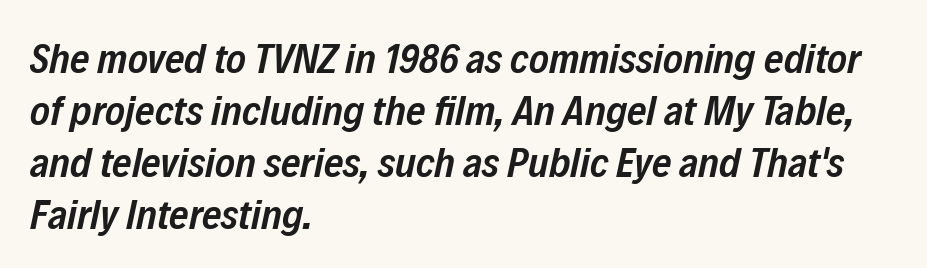
Q: Is the text bold? A: Semi-bold.
Q: Is the text italic (slanted)? A: Yes, it leans right by about 12 degrees.
Q: Is the text underlined? A: No.
Q: How is the paragraph aligned? A: Left-aligned.
Q: Is the spacing between letters normal or unusually wide? A: Normal.
Q: Width (condensed, normal, or wide)? A: Condensed.
Q: Stroke contrast? A: Low.
Q: x-height? A: Medium.
Q: Monospaced? A: No.
